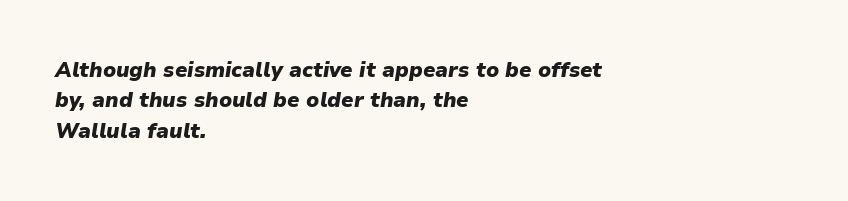
The lettering tilts uniformly, giving the passage an italic look. Which margin do the lines hug? The left one — the right edge is uneven. One glance says typical: line gaps are just what's usual. The face used here is rendered with its standard letterfit. I'd describe the lettering as bold — thick and assertive.
